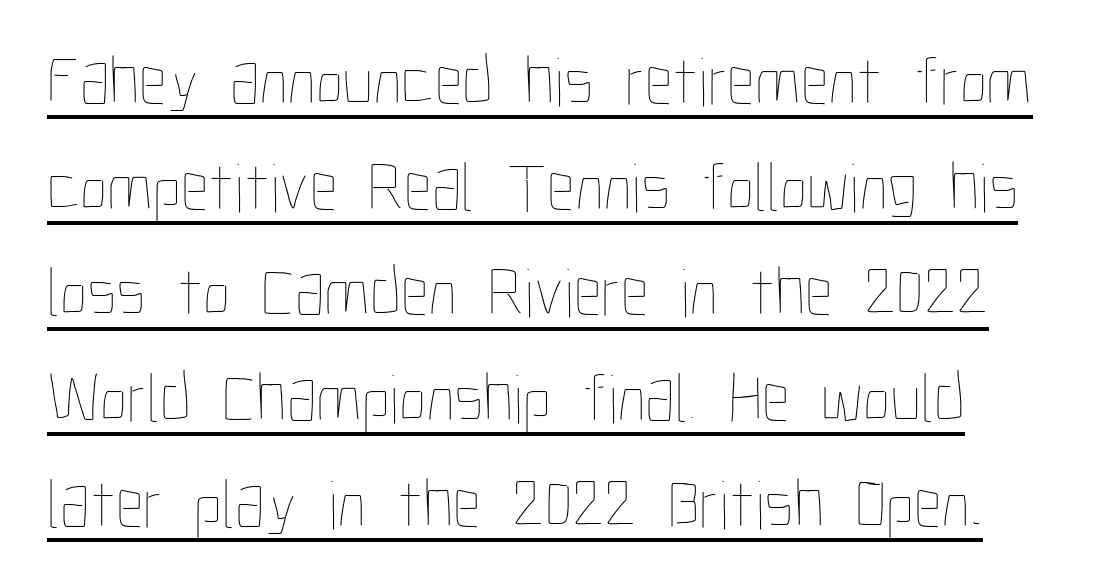
{"italic": "no", "bold": "no", "weight": "thin", "width": "condensed", "stroke_contrast": "low", "x_height": "medium", "monospaced": "no", "underline": "yes", "line_spacing": "normal", "line_spacing_ratio": 1.51, "letter_spacing": "normal", "letter_spacing_em": 0.0, "glyph_px": 70}
